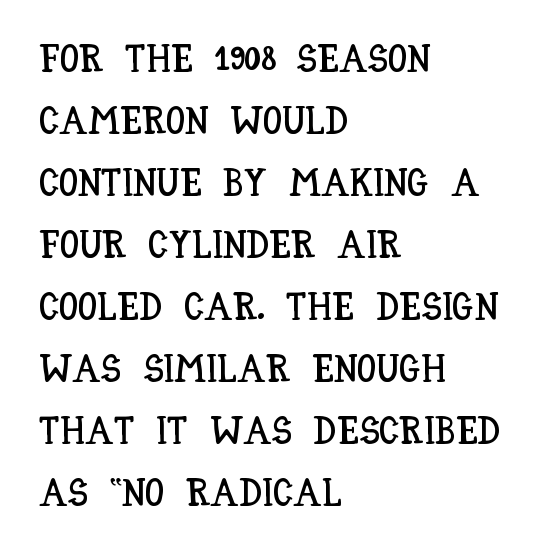
Q: Is the text italic (slanted)? A: No, it is upright.
Q: Is the text underlined? A: No.
Q: How is the paragraph aligned? A: Left-aligned.
Q: Is the spacing between letters normal or unusually wide? A: Normal.
Q: Is the spacing between lines tight, normal or loose? A: Normal.
Q: Width (condensed, normal, or wide)? A: Condensed.
Q: Stroke contrast? A: Low.
Q: x-height? A: Large.
Q: Monospaced? A: No.
